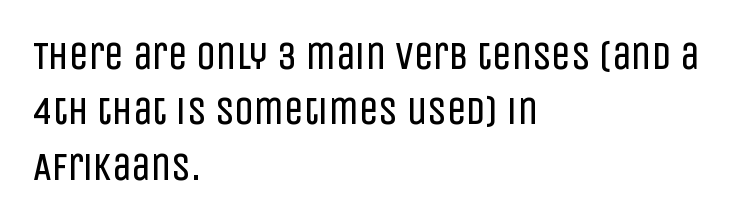
The image shows 39 px regular-weight, condensed sans-serif type, upright; set left-aligned, normal line spacing (1.42x), normal letter spacing, not underlined; low stroke contrast and a large x-height.
